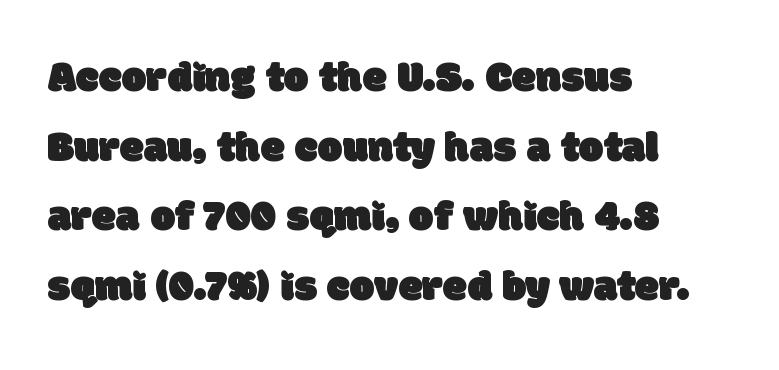
{"serif": "no", "width": "normal", "stroke_contrast": "low", "x_height": "large", "monospaced": "no", "underline": "no", "align": "left", "line_spacing": "normal", "line_spacing_ratio": 1.58, "letter_spacing": "normal", "letter_spacing_em": 0.0, "glyph_px": 44}
